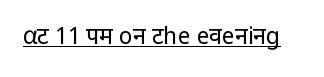
The image shows 23 px text type, upright; set normal letter spacing, underlined.
